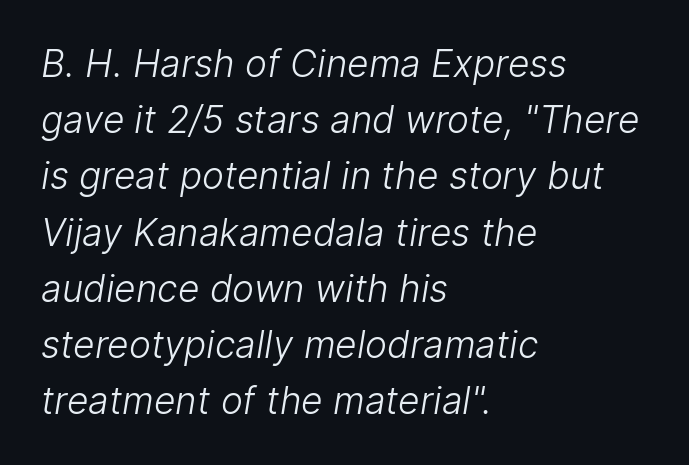
The image shows 37 px light sans-serif type; set left-aligned, normal line spacing (1.52x), normal letter spacing, not underlined; low stroke contrast and a medium x-height.
